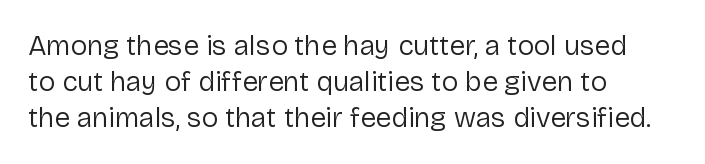
Proportional: the letters do not fall into vertical columns. Observe the ordinary spacing: letters are neighbours, not strangers. These lines sit exactly where default settings would place them. Line starts are locked; line ends wander. You can tell from the bare stems that sans-serif type was used.
